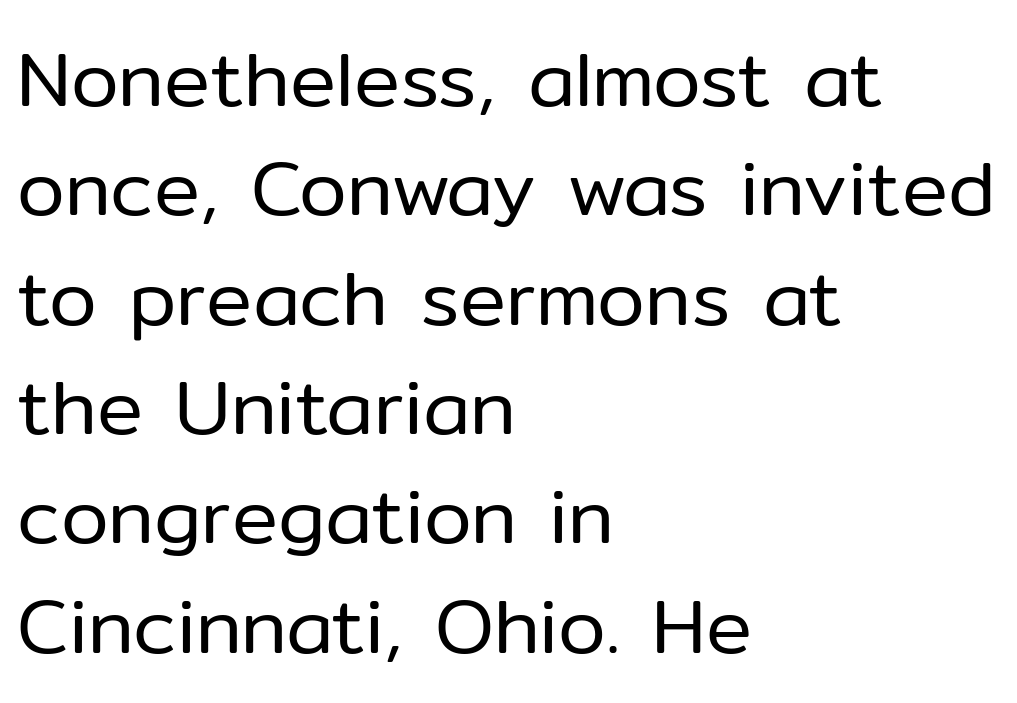
{"serif": "no", "italic": "no", "bold": "no", "weight": "regular", "width": "normal", "stroke_contrast": "low", "x_height": "medium", "monospaced": "no", "underline": "no", "align": "left", "line_spacing": "normal", "line_spacing_ratio": 1.42, "letter_spacing": "normal", "letter_spacing_em": 0.0, "glyph_px": 77}
